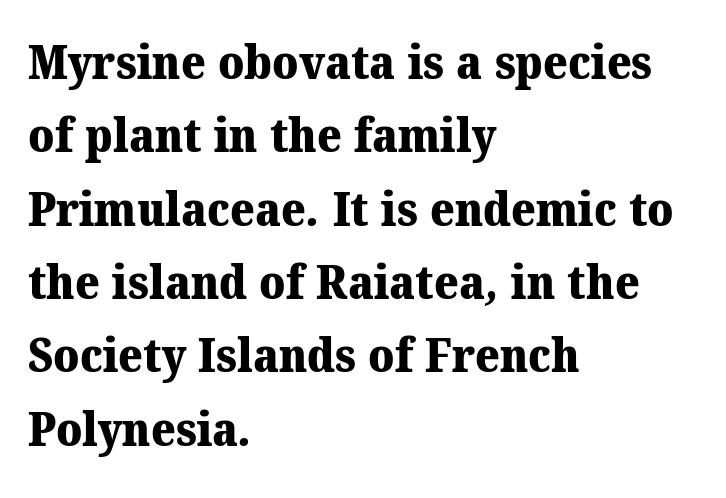
Words float on clear page, feet unadorned. Inter-character spacing is left at the font's built-in metrics. The typeface chosen for these lines features serifs. Interline gaps are of average width in this sample. The typesetter chose a ragged-right arrangement here. Here the designer chose a conventional face with non-uniform glyph widths.
